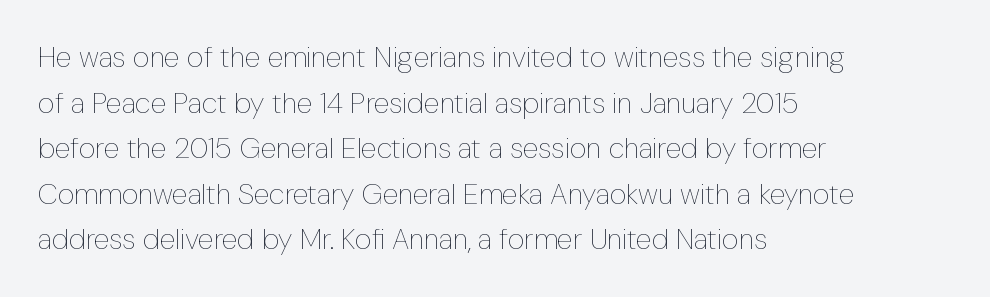
{"italic": "no", "bold": "no", "weight": "thin", "width": "condensed", "stroke_contrast": "low", "x_height": "medium", "monospaced": "no", "underline": "no", "align": "left", "line_spacing": "normal", "line_spacing_ratio": 1.57, "letter_spacing": "normal", "letter_spacing_em": 0.0, "glyph_px": 29}
